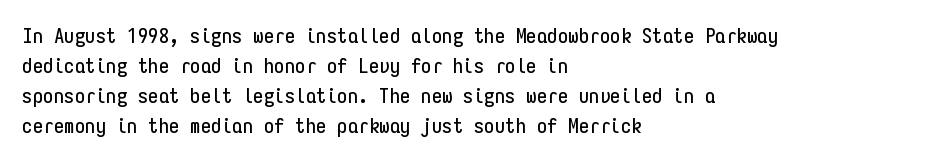
{"italic": "no", "underline": "no", "align": "left", "line_spacing": "normal", "line_spacing_ratio": 1.43, "letter_spacing": "normal", "letter_spacing_em": 0.0, "glyph_px": 21}
